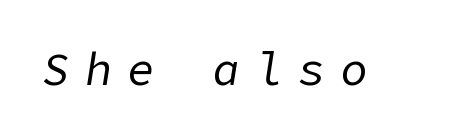
Q: Is the text bold? A: No.
Q: Is the text italic (slanted)? A: Yes, it leans right by about 9 degrees.
Q: Is the text underlined? A: No.
Q: Is the spacing between letters normal or unusually wide? A: Unusually wide.
Q: Width (condensed, normal, or wide)? A: Normal.
Q: Stroke contrast? A: Low.
Q: x-height? A: Medium.
